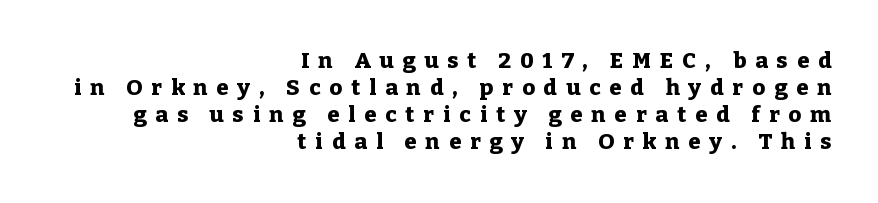
{"italic": "no", "bold": "yes", "underline": "no", "align": "right", "line_spacing_ratio": 1.23, "letter_spacing": "wide", "letter_spacing_em": 0.41, "glyph_px": 22}
